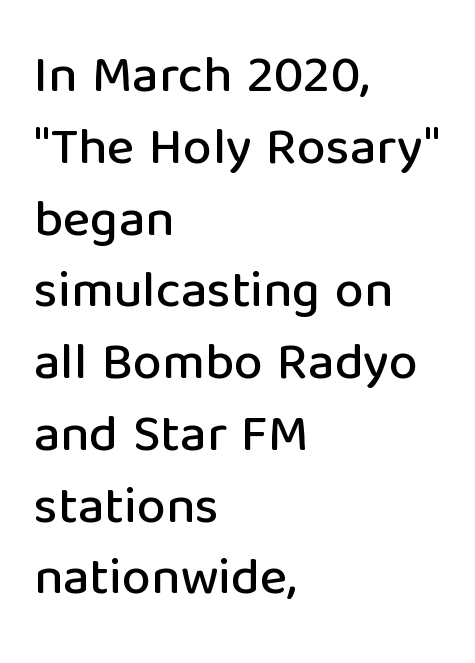
Q: Is the text italic (slanted)? A: No, it is upright.
Q: Is the typeface a serif or a sans-serif typeface? A: Sans-serif.
Q: Is the text underlined? A: No.
Q: How is the paragraph aligned? A: Left-aligned.
Q: Is the spacing between letters normal or unusually wide? A: Normal.
Q: Is the spacing between lines tight, normal or loose? A: Normal.
Q: Width (condensed, normal, or wide)? A: Normal.
Q: Stroke contrast? A: Low.
Q: x-height? A: Medium.
Q: Monospaced? A: No.
